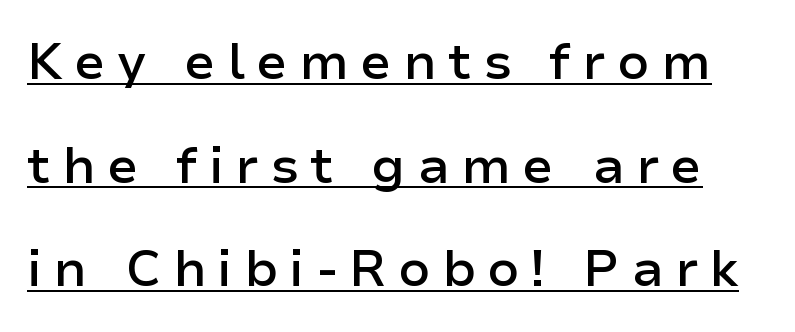
The strokes are fattened partway — semibold, not bold. The letters carry no serifs — their stems end cleanly without finishing strokes. The typography opts for an upright posture over an oblique one. A typographer would call this underscored text. Is the letter spacing exaggerated? Yes — the characters are pushed far apart.
